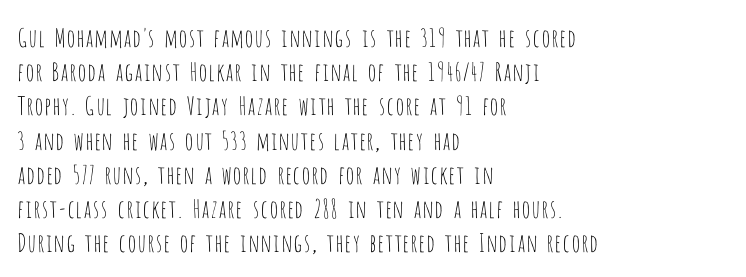
Q: Is the text bold? A: No.
Q: Is the text italic (slanted)? A: No, it is upright.
Q: Is the text underlined? A: No.
Q: How is the paragraph aligned? A: Left-aligned.
Q: Is the spacing between letters normal or unusually wide? A: Normal.
Q: Is the spacing between lines tight, normal or loose? A: Normal.
